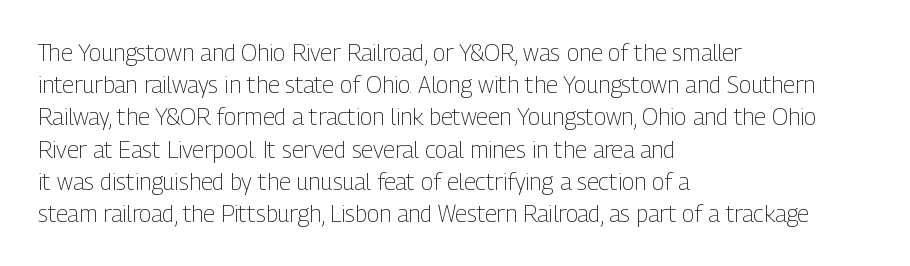
Regarding leading, the lines here are spaced in the standard way. The setting favours the left margin, as ordinary paragraphs usually do. The typeface has the unassuming heft of standard copy or less. The tracking reads as untouched default to a designer's eye. Type without underlining. Vertical strokes here are truly vertical.
